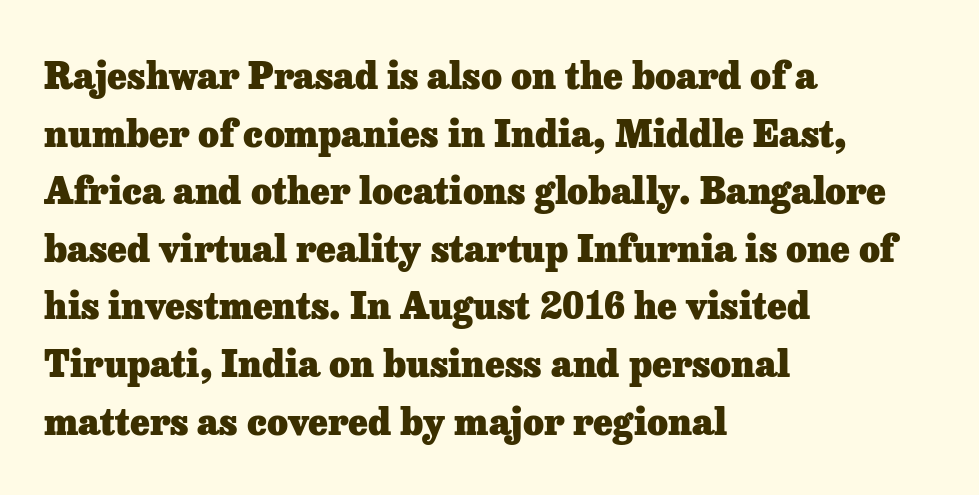
Q: Is the text bold? A: Yes.
Q: Is the text italic (slanted)? A: No, it is upright.
Q: Is the typeface a serif or a sans-serif typeface? A: Serif.
Q: Is the text underlined? A: No.
Q: How is the paragraph aligned? A: Left-aligned.
Q: Is the spacing between letters normal or unusually wide? A: Normal.
Q: Is the spacing between lines tight, normal or loose? A: Normal.
Q: Width (condensed, normal, or wide)? A: Normal.
Q: Stroke contrast? A: Low.
Q: x-height? A: Medium.
Q: Monospaced? A: No.
